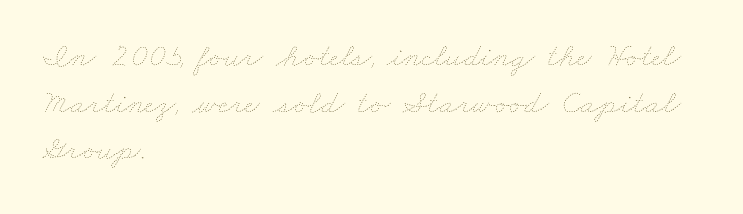
The image shows 33 px thin, wide type; set left-aligned, normal line spacing (1.41x), normal letter spacing, not underlined; low stroke contrast and a small x-height.
